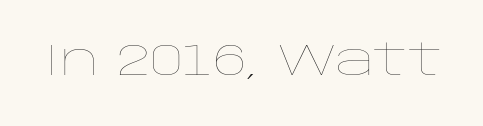
Letters rest on an invisible, unmarked baseline. There is no visible air inserted between adjacent glyphs. Letters have the restrained weight of plain body copy at most. Note the varied advance widths — an 'i' is clearly narrower than an 'm'. Every character sits straight up, as roman type does.
